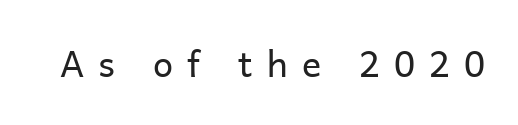
Just letters on the line, the space beneath them empty. Each letter keeps its own natural width here, so spacing adapts to shape. A typesetter would label this face a sans. Each stroke keeps to a modest, everyday thickness or less. The horizontal fit of the characters is loose and conspicuously gappy.
